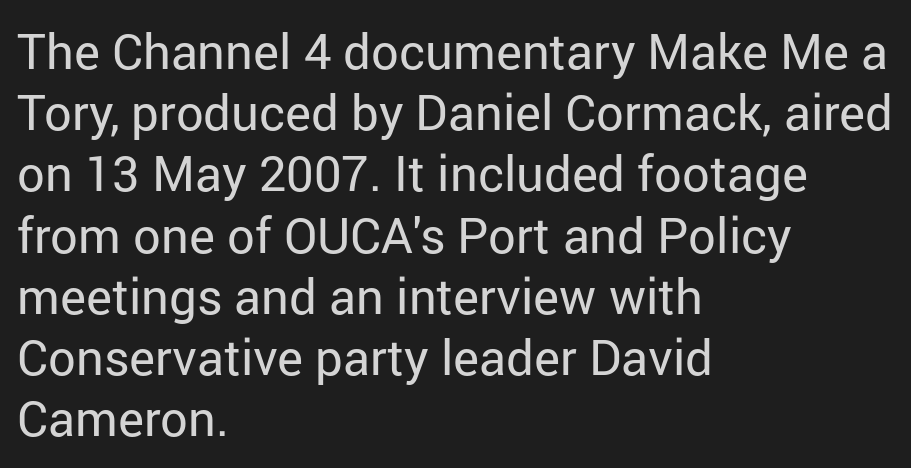
Q: Is the text bold? A: No.
Q: Is the text italic (slanted)? A: No, it is upright.
Q: Is the typeface a serif or a sans-serif typeface? A: Sans-serif.
Q: Is the text underlined? A: No.
Q: How is the paragraph aligned? A: Left-aligned.
Q: Is the spacing between letters normal or unusually wide? A: Normal.
Q: Is the spacing between lines tight, normal or loose? A: Normal.
Q: Width (condensed, normal, or wide)? A: Normal.
Q: Stroke contrast? A: Low.
Q: x-height? A: Medium.
Q: Monospaced? A: No.
